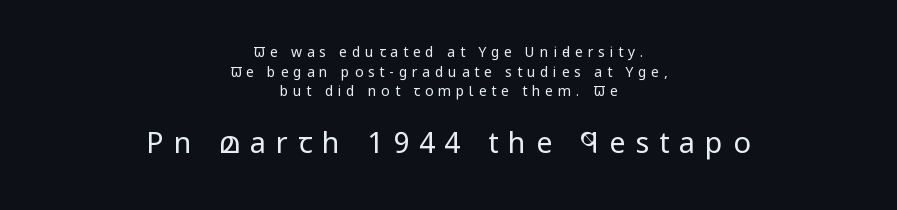
The image shows 29 px regular-weight, condensed sans-serif type, upright; set centered, normal line spacing (1.41x), unusually wide letter spacing (+0.34 em), not underlined; the second (bottom) block is 2.07x larger; low stroke contrast and a large x-height.
